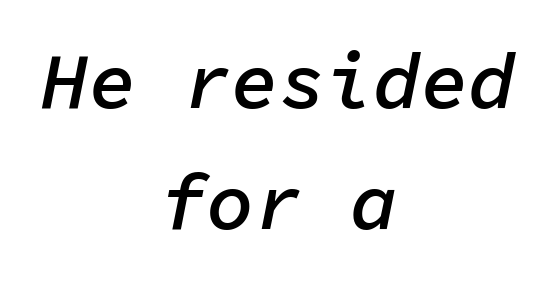
{"italic": "yes", "lean": "right", "slant_degrees": 11, "bold": "semi", "weight": "semibold", "width": "normal", "stroke_contrast": "low", "x_height": "medium", "monospaced": "yes", "underline": "no", "align": "center", "line_spacing": "normal", "line_spacing_ratio": 1.53, "letter_spacing": "normal", "letter_spacing_em": 0.0, "glyph_px": 79}
